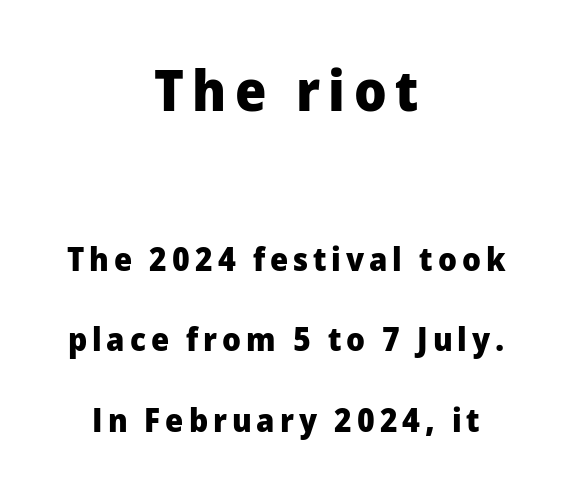
{"serif": "no", "italic": "no", "bold": "yes", "weight": "heavy", "width": "normal", "stroke_contrast": "low", "x_height": "medium", "monospaced": "no", "underline": "no", "align": "center", "line_spacing": "loose", "line_spacing_ratio": 2.44, "larger_block": "first", "size_ratio": 1.73, "glyph_px": 57}
